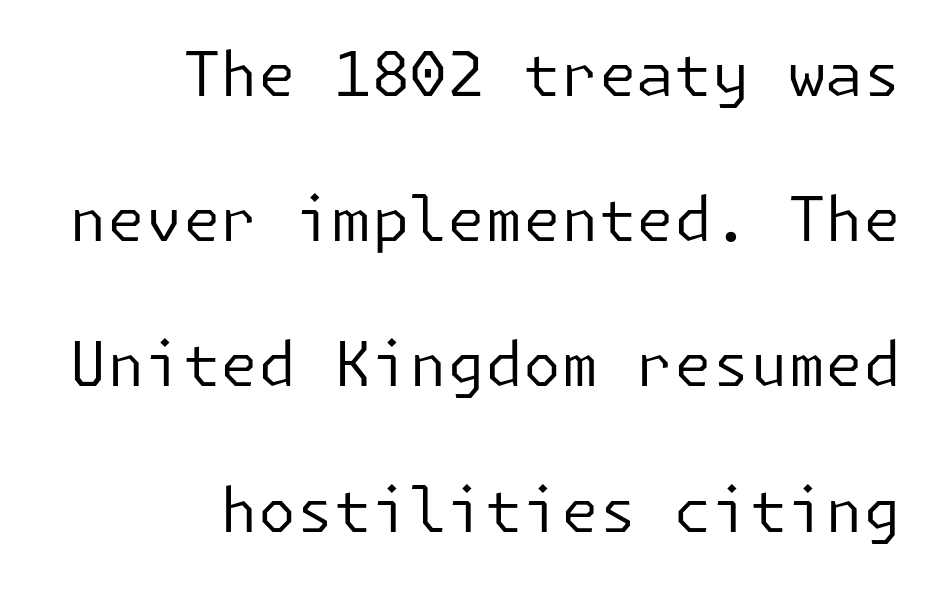
Q: Is the text bold? A: No.
Q: Is the text italic (slanted)? A: No, it is upright.
Q: Is the typeface a serif or a sans-serif typeface? A: Sans-serif.
Q: Is the text underlined? A: No.
Q: How is the paragraph aligned? A: Right-aligned.
Q: Is the spacing between letters normal or unusually wide? A: Normal.
Q: Is the spacing between lines tight, normal or loose? A: Loose.
Q: Width (condensed, normal, or wide)? A: Normal.
Q: Stroke contrast? A: Low.
Q: x-height? A: Medium.
